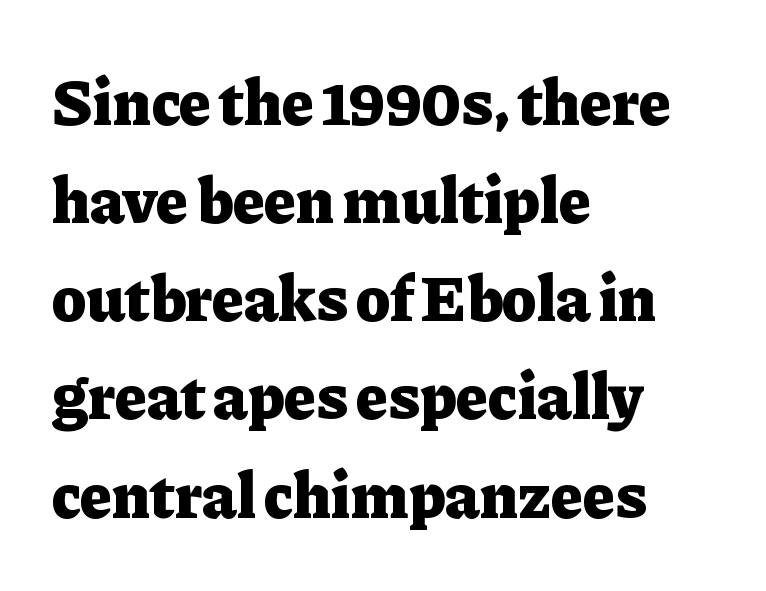
Q: Is the text bold? A: Yes.
Q: Is the text italic (slanted)? A: No, it is upright.
Q: Is the typeface a serif or a sans-serif typeface? A: Serif.
Q: Is the text underlined? A: No.
Q: How is the paragraph aligned? A: Left-aligned.
Q: Is the spacing between letters normal or unusually wide? A: Normal.
Q: Is the spacing between lines tight, normal or loose? A: Normal.
Q: Width (condensed, normal, or wide)? A: Normal.
Q: Stroke contrast? A: Low.
Q: x-height? A: Medium.
Q: Monospaced? A: No.
